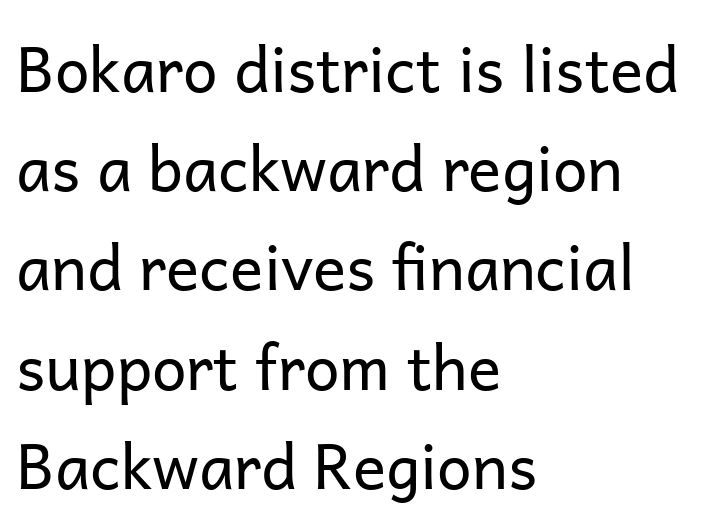
Horizontal alignment here is leftward, the default for most running prose. The typography opts for an upright posture over an oblique one. Evenly set lines give the paragraph a standard silhouette. Proportional: the letters do not fall into vertical columns. Typographically, this falls in the sans-serif category. Tracking value appears to be zero — textbook default spacing.
